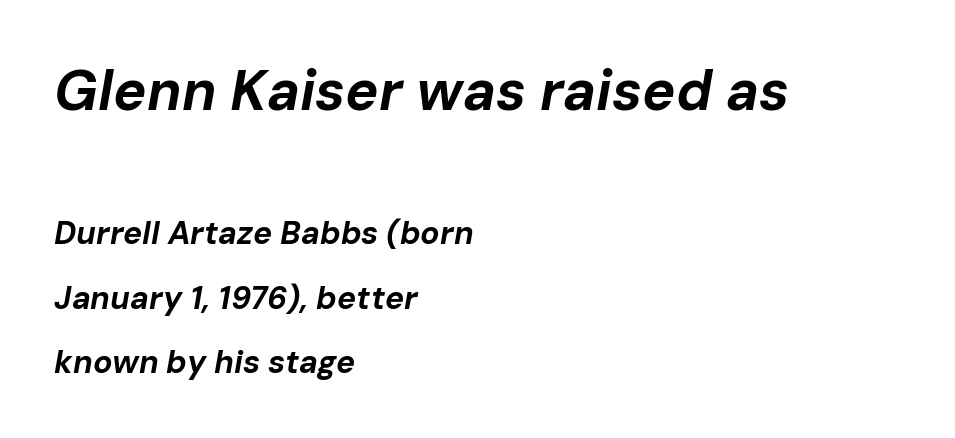
The image shows 56 px bold type, italic (leaning right); set left-aligned, loose line spacing (2.02x), normal letter spacing, not underlined; the first (top) block is 1.75x larger; low stroke contrast and a medium x-height.
